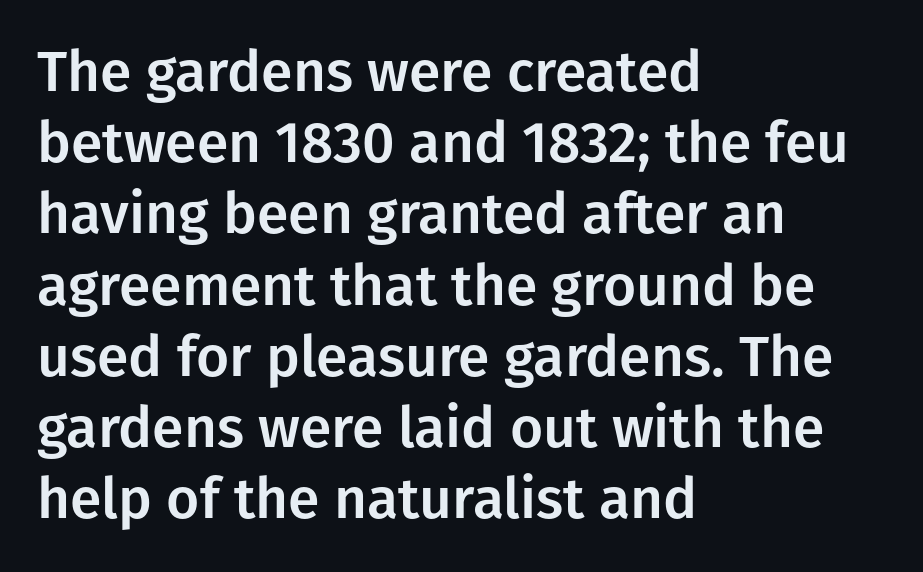
The image shows 57 px sans-serif type, upright; set left-aligned, normal line spacing (1.25x), normal letter spacing, not underlined; low stroke contrast and a medium x-height.
